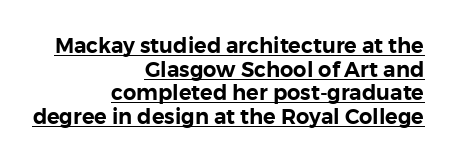
The image shows 21 px text type, upright; set right-aligned, tight line spacing (1.12x), normal letter spacing, underlined.
